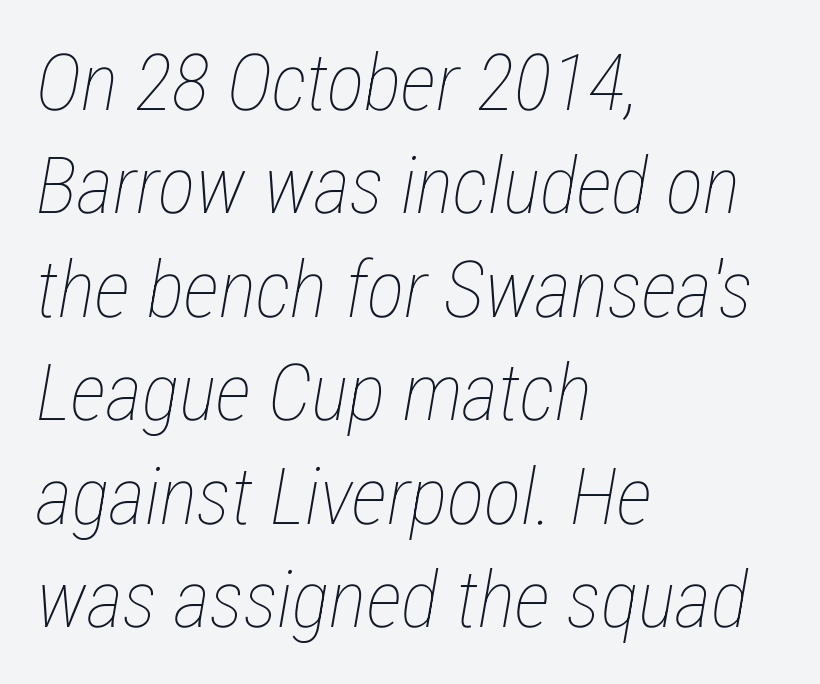
The space directly below the letters is spotless. A quiet, ordinary-to-light weight characterises the typeface. The setting favours the left margin, as ordinary paragraphs usually do. The type is set solid horizontally, with unmodified tracking. The lettering tilts uniformly, giving the passage an italic look. Is there much room between lines? A standard amount, neither cramped nor airy.
